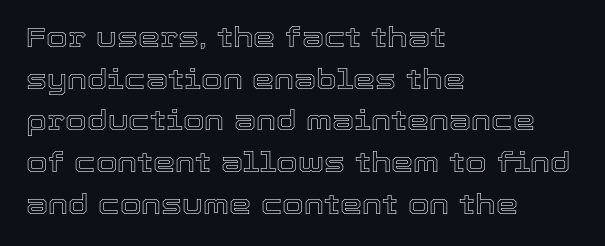
Q: Is the text italic (slanted)? A: No, it is upright.
Q: Is the text underlined? A: No.
Q: How is the paragraph aligned? A: Left-aligned.
Q: Is the spacing between letters normal or unusually wide? A: Normal.
Q: Is the spacing between lines tight, normal or loose? A: Normal.
Q: Width (condensed, normal, or wide)? A: Normal.
Q: x-height? A: Medium.
Q: Monospaced? A: No.
